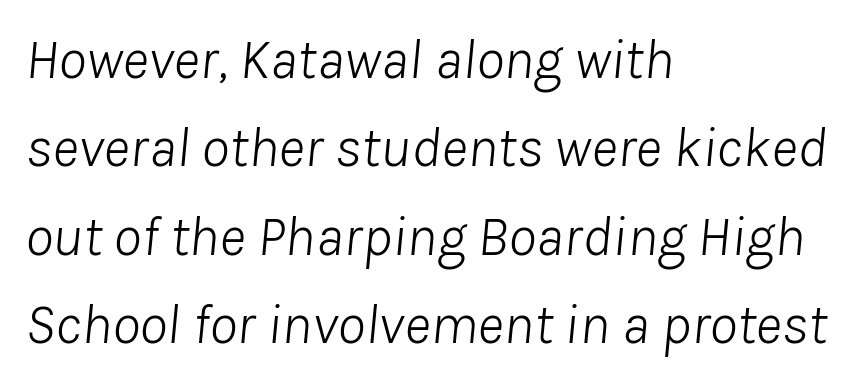
Q: Is the text bold? A: No.
Q: Is the text italic (slanted)? A: Yes, it leans right by about 8 degrees.
Q: Is the text underlined? A: No.
Q: How is the paragraph aligned? A: Left-aligned.
Q: Is the spacing between letters normal or unusually wide? A: Normal.
Q: Is the spacing between lines tight, normal or loose? A: Normal.
Q: Width (condensed, normal, or wide)? A: Normal.
Q: Stroke contrast? A: Low.
Q: x-height? A: Medium.
Q: Monospaced? A: No.
